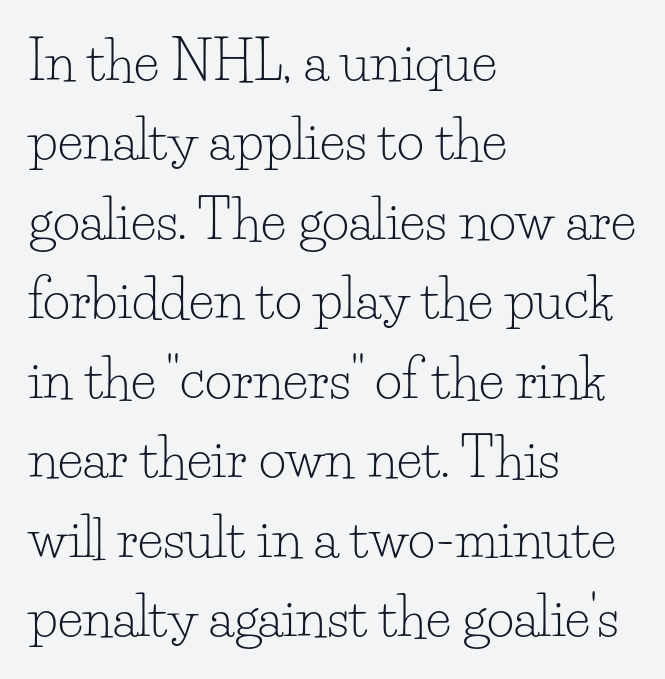
{"serif": "yes", "italic": "no", "bold": "no", "weight": "light", "width": "normal", "stroke_contrast": "low", "x_height": "small", "monospaced": "no", "underline": "no", "align": "left", "line_spacing": "normal", "line_spacing_ratio": 1.5, "letter_spacing": "normal", "letter_spacing_em": 0.0, "glyph_px": 53}
